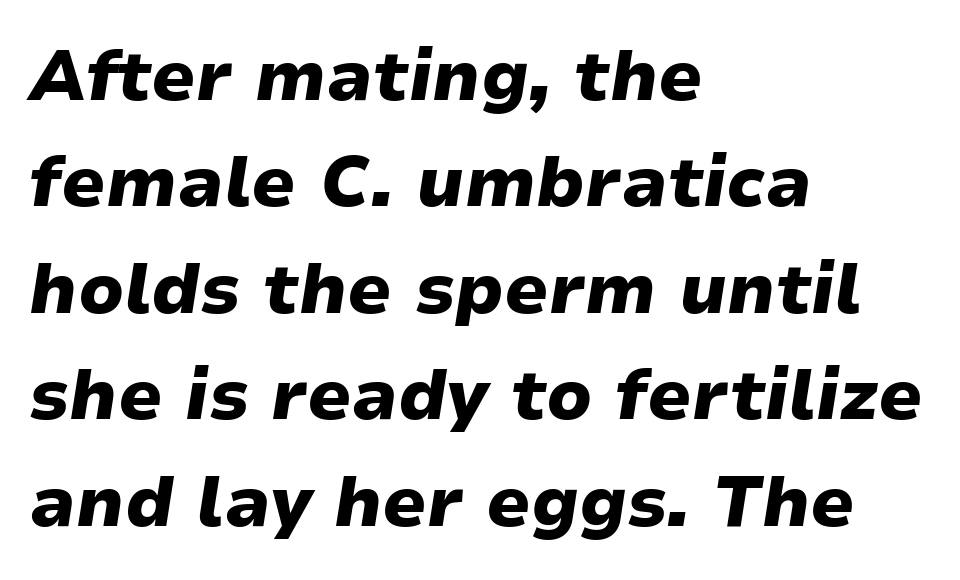
{"italic": "yes", "lean": "right", "slant_degrees": 9, "bold": "yes", "weight": "heavy", "width": "wide", "stroke_contrast": "low", "x_height": "medium", "monospaced": "no", "underline": "no", "align": "left", "line_spacing": "normal", "line_spacing_ratio": 1.52, "letter_spacing": "normal", "letter_spacing_em": 0.0, "glyph_px": 70}
